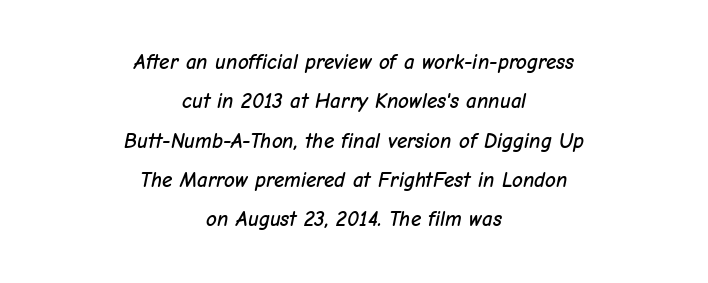
{"italic": "yes", "lean": "right", "slant_degrees": 12, "underline": "no", "align": "center", "line_spacing_ratio": 1.87, "letter_spacing": "normal", "letter_spacing_em": 0.0, "glyph_px": 21}
